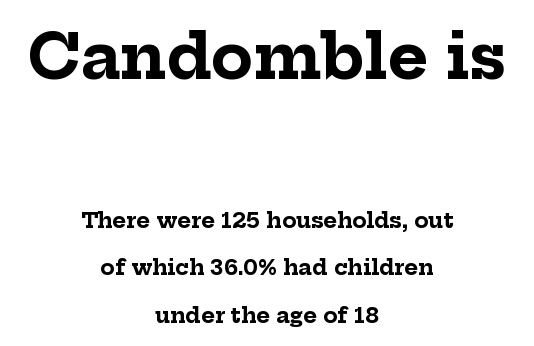
Q: Is the text bold? A: Yes.
Q: Is the text italic (slanted)? A: No, it is upright.
Q: Is the typeface a serif or a sans-serif typeface? A: Serif.
Q: Is the text underlined? A: No.
Q: How is the paragraph aligned? A: Centered.
Q: Is the spacing between letters normal or unusually wide? A: Normal.
Q: Is the spacing between lines tight, normal or loose? A: Loose.
Q: Which block of text is set in a larger size, the first (top) or the second (bottom)? A: The first (top) one.
Q: Width (condensed, normal, or wide)? A: Normal.
Q: Stroke contrast? A: Low.
Q: x-height? A: Medium.
Q: Monospaced? A: No.
